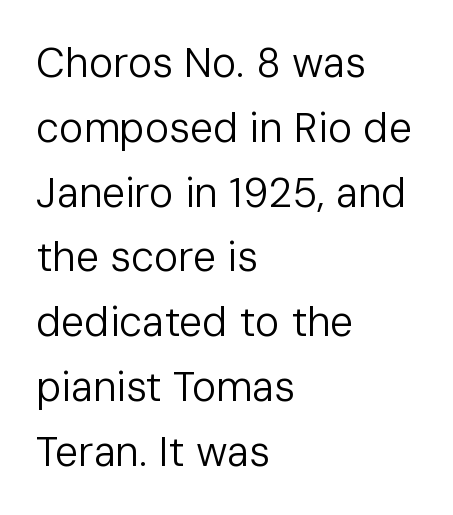
The image shows 41 px regular-weight sans-serif type, upright; set left-aligned, normal line spacing (1.58x), normal letter spacing, not underlined; low stroke contrast and a medium x-height.
